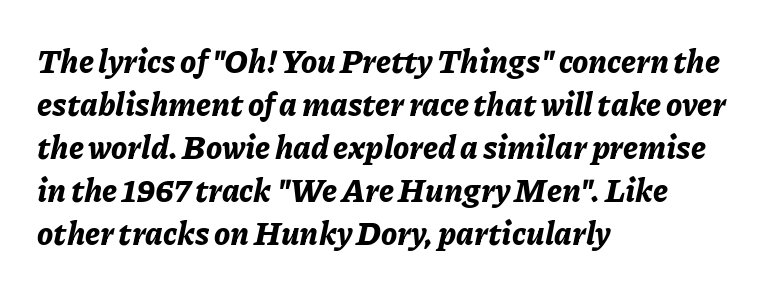
The space beneath each line is pristine and unruled. The face used here has a pronounced slope to its letters. Character widths vary here, with narrow letters taking less room than wide ones. If you measured baseline to baseline, you'd find a middling distance. Characters follow at the spacing the type designer built in.
